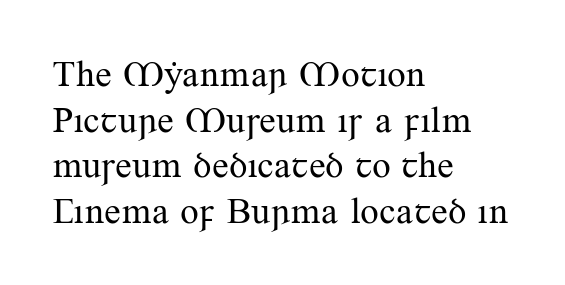
Alignment: flush left. A serif font was chosen for this passage. The glyphs are unaccompanied by any horizontal stroke below them. Looks like regular typesetting: each glyph gets only the width it needs. Is the stroke heavy? The answer is a plain regular-or-lighter.
